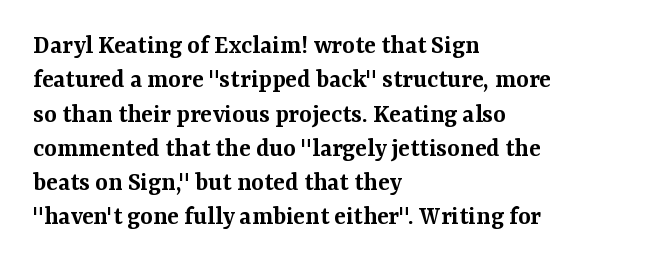
The image shows 27 px text type, upright; set left-aligned, normal line spacing (1.27x), normal letter spacing, not underlined.
